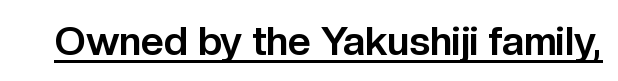
The image shows 40 px bold sans-serif type, upright; set normal letter spacing, underlined; low stroke contrast and a medium x-height.
